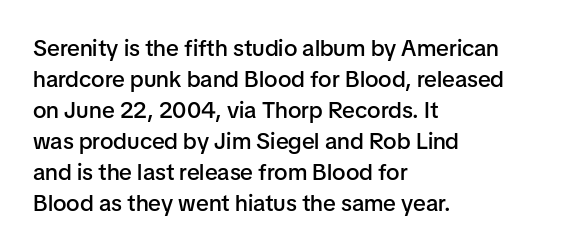
Q: Is the text bold? A: Semi-bold.
Q: Is the text italic (slanted)? A: No, it is upright.
Q: Is the text underlined? A: No.
Q: How is the paragraph aligned? A: Left-aligned.
Q: Is the spacing between letters normal or unusually wide? A: Normal.
Q: Is the spacing between lines tight, normal or loose? A: Normal.
